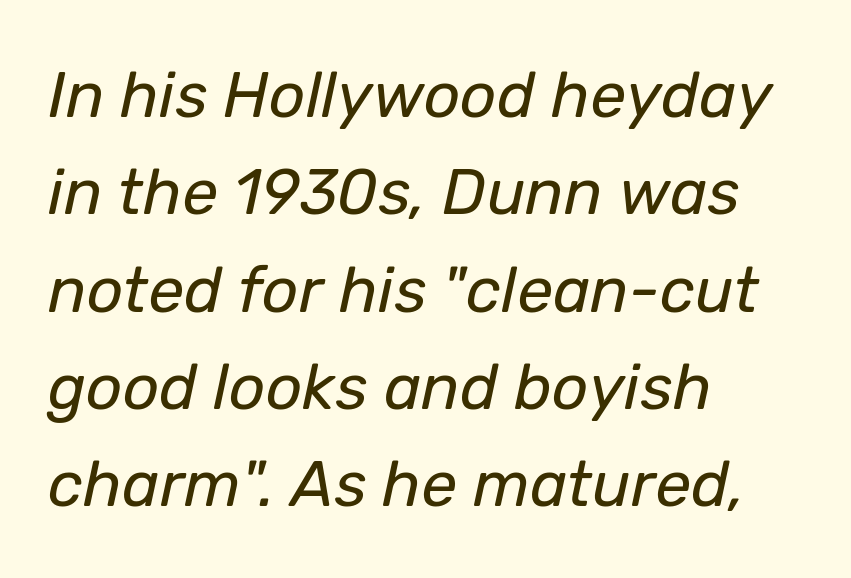
The space directly below the letters is spotless. Reading down the column, the eye jumps a familiar distance to each next line. Look at the tracking — it's just the regular setting, nothing added. This sample uses an oblique cut, with every glyph tilted off the vertical.
